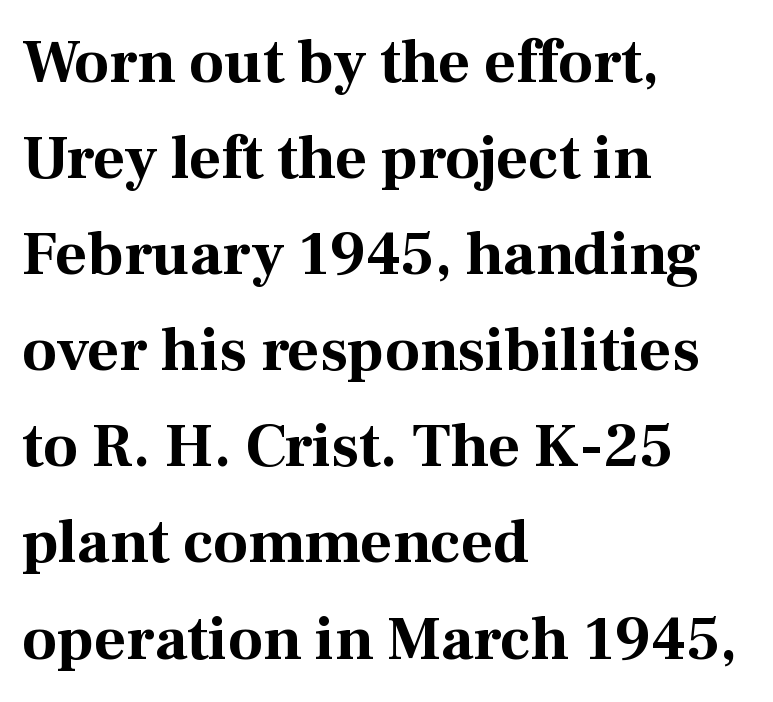
The image shows 62 px bold serif type, upright; set left-aligned, normal line spacing (1.55x), normal letter spacing, not underlined; medium stroke contrast and a medium x-height.
